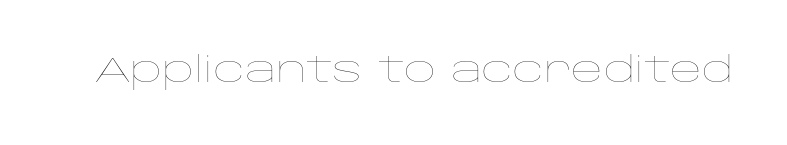
This sample has the flowing, uneven cadence of proportional lettering. The type sits square on the baseline with zero lean. Default kerning and tracking; the words read as compact shapes. The specimen omits any rule beneath the text block's lines. Weight: not bold — regular or lighter.
